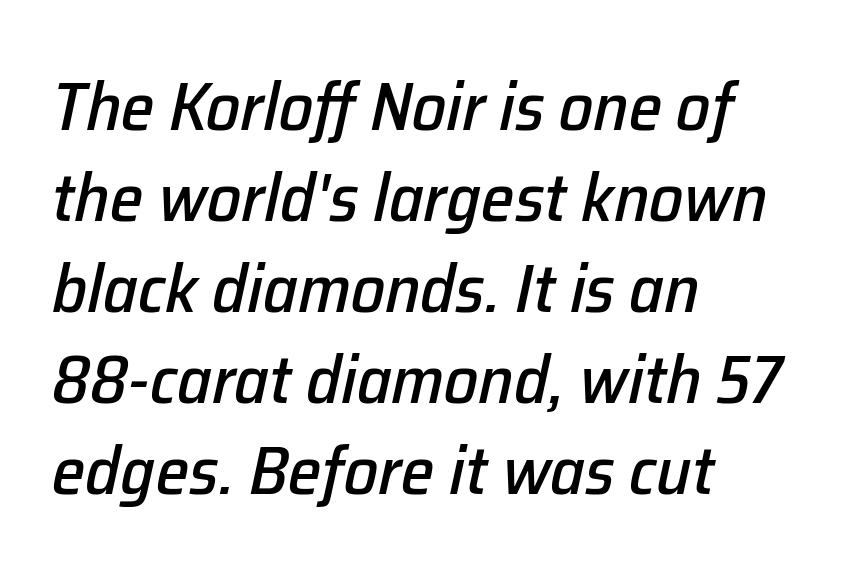
Q: Is the text italic (slanted)? A: Yes, it leans right by about 12 degrees.
Q: Is the text underlined? A: No.
Q: How is the paragraph aligned? A: Left-aligned.
Q: Is the spacing between letters normal or unusually wide? A: Normal.
Q: Is the spacing between lines tight, normal or loose? A: Normal.
Q: Width (condensed, normal, or wide)? A: Normal.
Q: Stroke contrast? A: Low.
Q: x-height? A: Medium.
Q: Monospaced? A: No.
